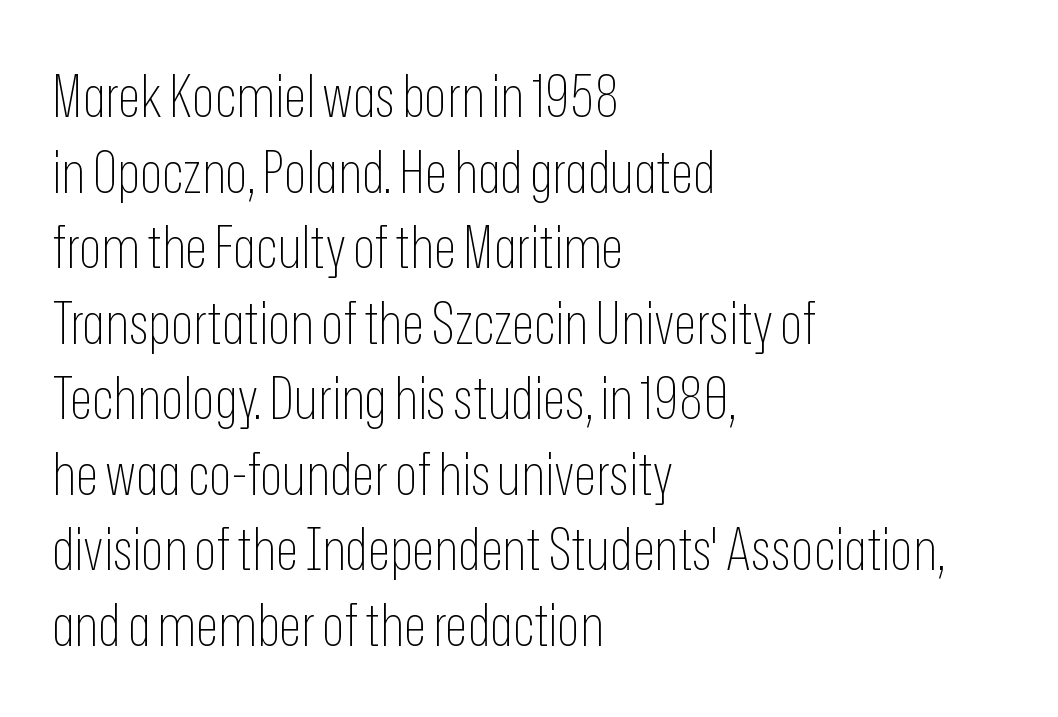
The image shows 59 px thin, condensed sans-serif type, upright; set left-aligned, normal line spacing (1.28x), normal letter spacing, not underlined; low stroke contrast and a medium x-height.
